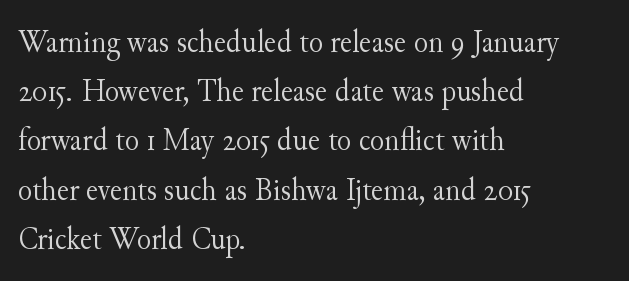
Q: Is the text bold? A: No.
Q: Is the text italic (slanted)? A: No, it is upright.
Q: Is the typeface a serif or a sans-serif typeface? A: Serif.
Q: Is the text underlined? A: No.
Q: How is the paragraph aligned? A: Left-aligned.
Q: Is the spacing between letters normal or unusually wide? A: Normal.
Q: Is the spacing between lines tight, normal or loose? A: Normal.
Q: Width (condensed, normal, or wide)? A: Normal.
Q: Stroke contrast? A: Medium.
Q: x-height? A: Small.
Q: Monospaced? A: No.
